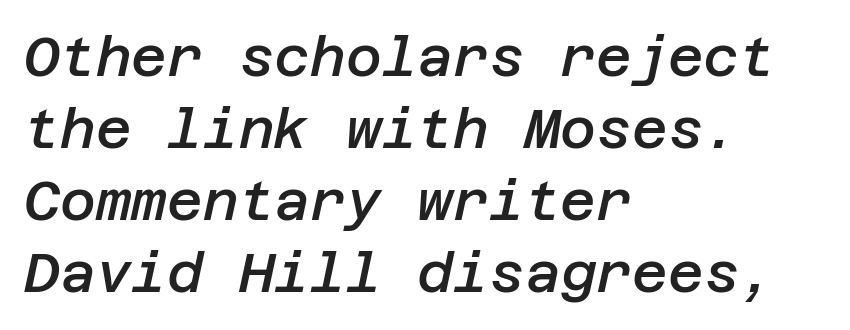
Q: Is the text bold? A: Semi-bold.
Q: Is the text italic (slanted)? A: Yes, it leans right by about 12 degrees.
Q: Is the text underlined? A: No.
Q: How is the paragraph aligned? A: Left-aligned.
Q: Is the spacing between letters normal or unusually wide? A: Normal.
Q: Is the spacing between lines tight, normal or loose? A: Normal.
Q: Width (condensed, normal, or wide)? A: Normal.
Q: Stroke contrast? A: Low.
Q: x-height? A: Large.
